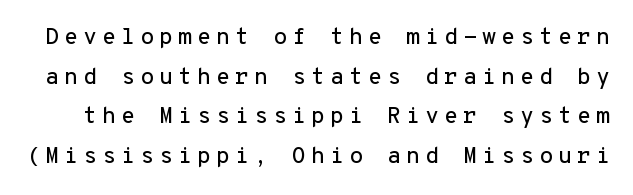
A bare baseline throughout the passage. Compared with typical body copy, the letter spacing here is much looser. Notice how the stems are strictly vertical — no italics here.
